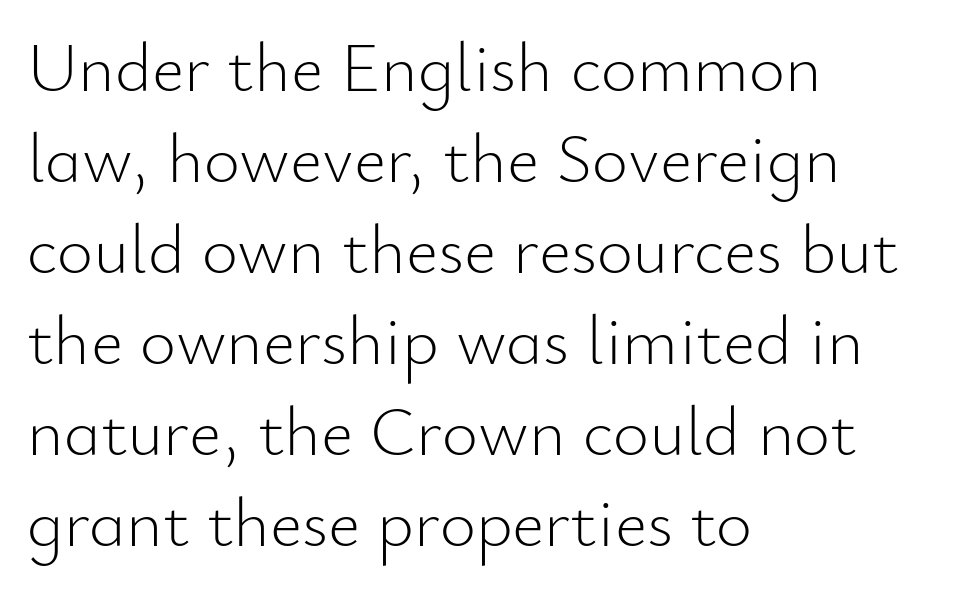
{"serif": "no", "italic": "no", "bold": "no", "weight": "light", "width": "normal", "stroke_contrast": "low", "x_height": "small", "monospaced": "no", "underline": "no", "align": "left", "line_spacing": "normal", "line_spacing_ratio": 1.3, "letter_spacing": "normal", "letter_spacing_em": 0.0, "glyph_px": 70}
